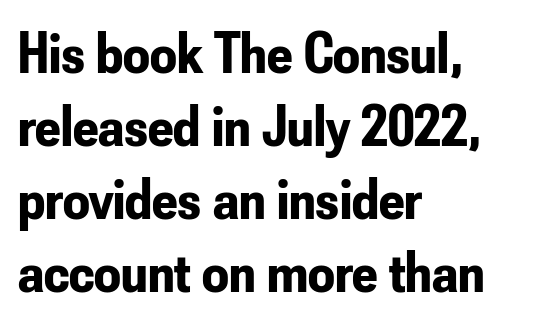
The image shows 59 px bold, condensed sans-serif type, upright; set left-aligned, line spacing 1.24x, normal letter spacing, not underlined; low stroke contrast and a small x-height.
